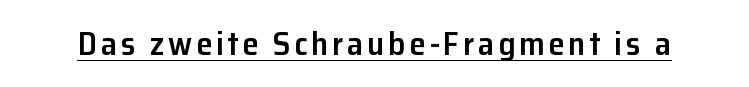
Q: Is the text bold? A: Semi-bold.
Q: Is the text italic (slanted)? A: No, it is upright.
Q: Is the typeface a serif or a sans-serif typeface? A: Sans-serif.
Q: Is the text underlined? A: Yes.
Q: Width (condensed, normal, or wide)? A: Normal.
Q: Stroke contrast? A: Low.
Q: x-height? A: Medium.
Q: Monospaced? A: No.
